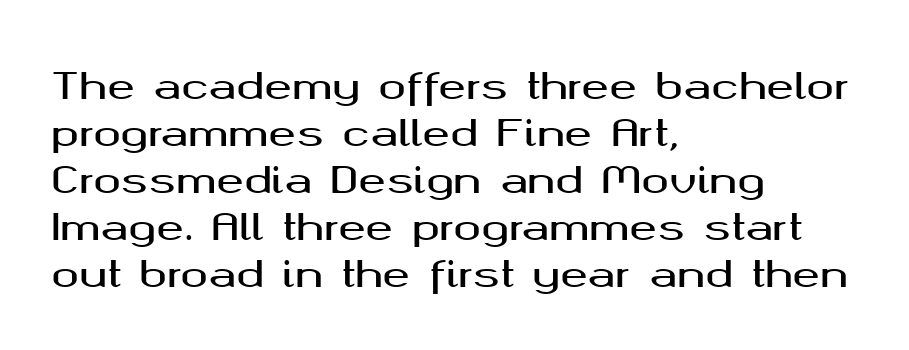
{"serif": "no", "italic": "no", "width": "wide", "stroke_contrast": "medium", "x_height": "medium", "monospaced": "no", "underline": "no", "align": "left", "line_spacing": "normal", "line_spacing_ratio": 1.27, "letter_spacing": "normal", "letter_spacing_em": 0.0, "glyph_px": 37}
